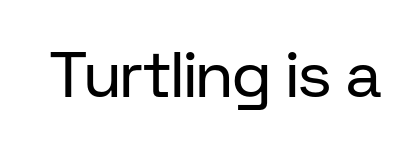
The image shows 64 px regular-weight sans-serif type, upright; set normal letter spacing, not underlined; low stroke contrast and a medium x-height.
